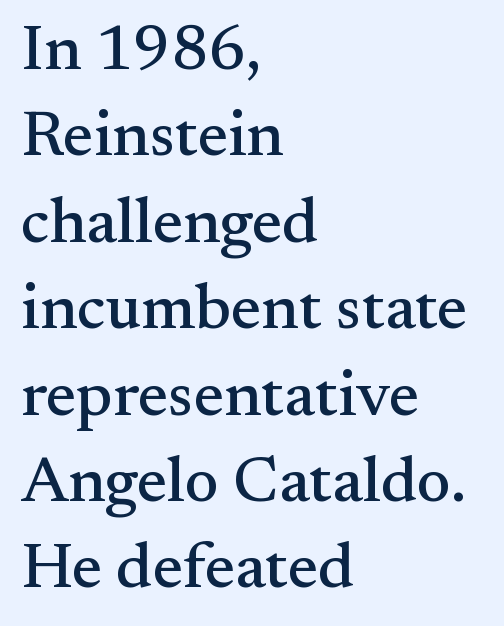
Q: Is the text italic (slanted)? A: No, it is upright.
Q: Is the typeface a serif or a sans-serif typeface? A: Serif.
Q: Is the text underlined? A: No.
Q: How is the paragraph aligned? A: Left-aligned.
Q: Is the spacing between letters normal or unusually wide? A: Normal.
Q: Is the spacing between lines tight, normal or loose? A: Normal.
Q: Width (condensed, normal, or wide)? A: Normal.
Q: Stroke contrast? A: Medium.
Q: x-height? A: Small.
Q: Monospaced? A: No.
